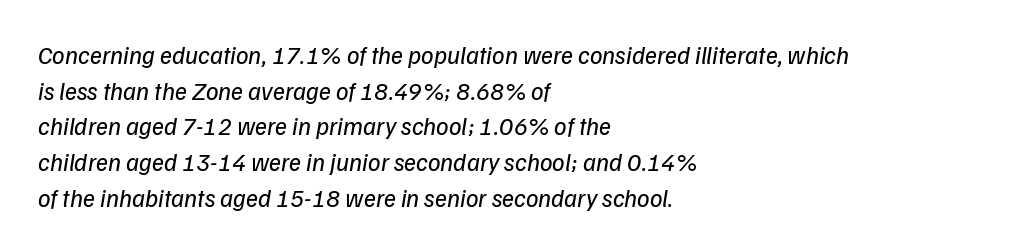
The image shows 25 px text type; set left-aligned, normal line spacing (1.43x), normal letter spacing, not underlined.
